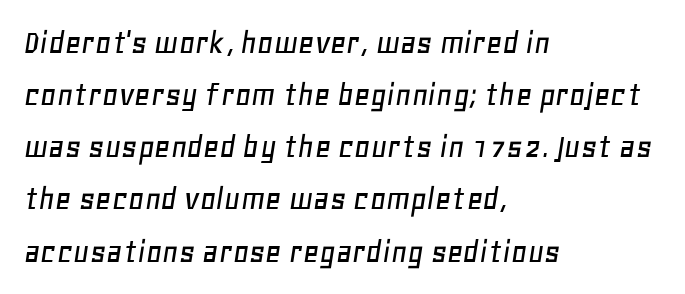
Q: Is the text italic (slanted)? A: Yes, it leans right by about 11 degrees.
Q: Is the text underlined? A: No.
Q: How is the paragraph aligned? A: Left-aligned.
Q: Is the spacing between letters normal or unusually wide? A: Normal.
Q: Is the spacing between lines tight, normal or loose? A: Normal.
Q: Width (condensed, normal, or wide)? A: Normal.
Q: Stroke contrast? A: Low.
Q: x-height? A: Large.
Q: Monospaced? A: No.
